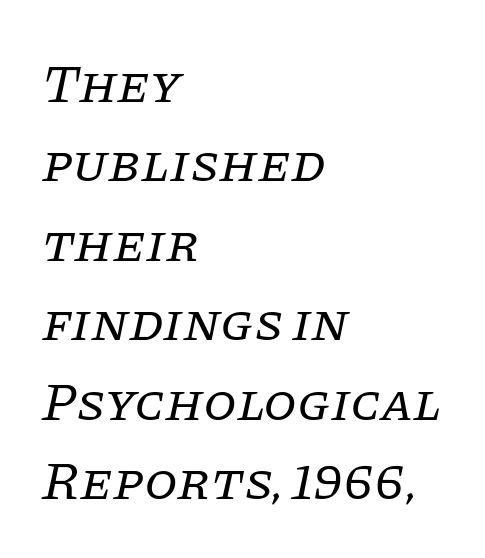
{"serif": "yes", "italic": "yes", "lean": "right", "slant_degrees": 11, "bold": "no", "weight": "regular", "width": "normal", "stroke_contrast": "low", "x_height": "large", "monospaced": "no", "underline": "no", "align": "left", "line_spacing": "normal", "line_spacing_ratio": 1.47, "letter_spacing": "normal", "letter_spacing_em": 0.0, "glyph_px": 54}
